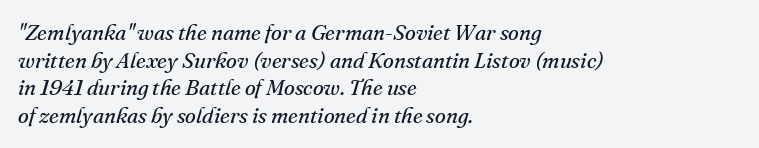
The rendering anchors every line to the left-hand side. Has an underline been added? It has not. Summary of vertical rhythm: regular, with standard interline spacing. The type is set solid horizontally, with unmodified tracking. An italicized treatment has been applied to the whole sample. Ink coverage per letter is moderate at most.
